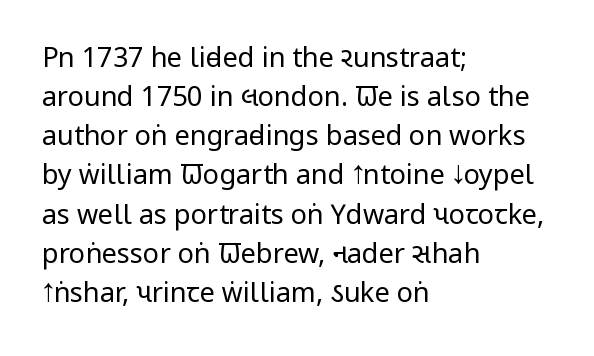
The image shows 27 px text type, upright; set left-aligned, normal line spacing (1.45x), normal letter spacing, not underlined.
